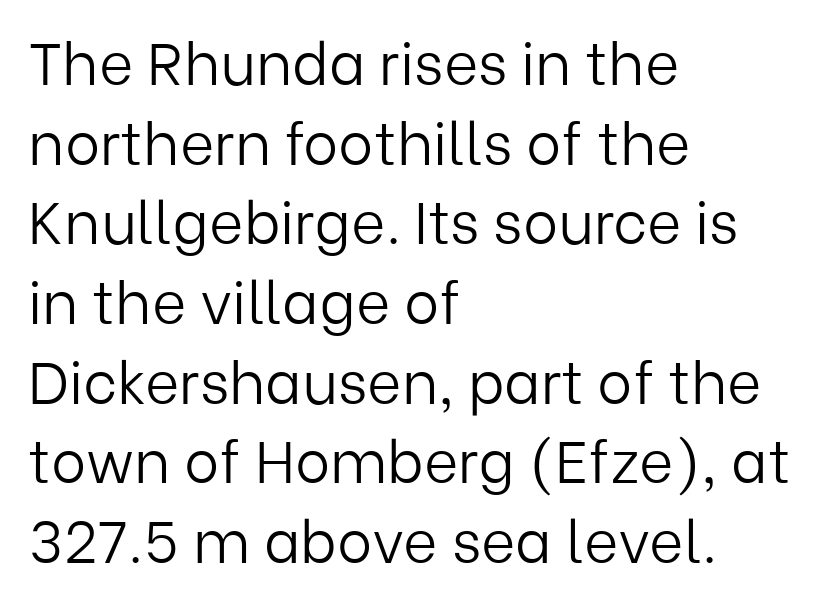
The line texture is even and compact thanks to regular tracking. Posture: vertical. Varying glyph widths throughout — classic text-font behaviour. Summary of vertical rhythm: regular, with standard interline spacing.
